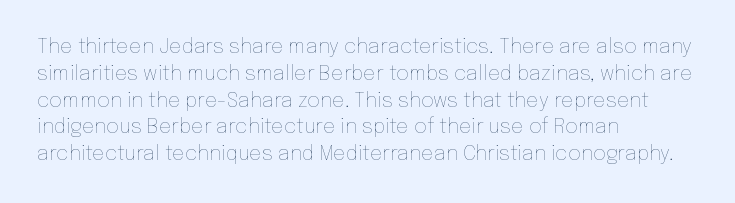
The image shows 20 px text type, upright; set left-aligned, normal line spacing (1.34x), normal letter spacing, not underlined.
